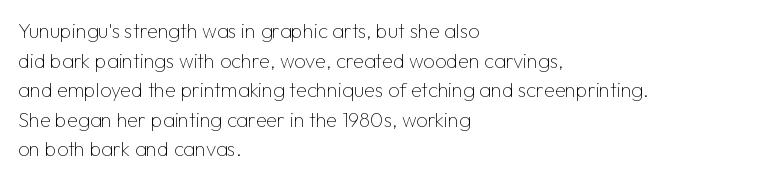
The image shows 20 px text type, upright; set left-aligned, normal line spacing (1.48x), normal letter spacing, not underlined.
